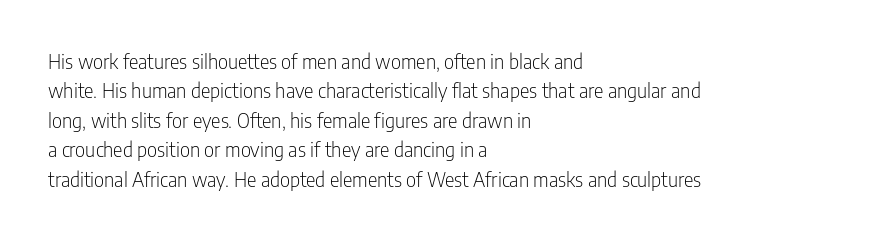
{"italic": "no", "bold": "no", "underline": "no", "align": "left", "line_spacing": "normal", "line_spacing_ratio": 1.47, "letter_spacing": "normal", "letter_spacing_em": 0.0, "glyph_px": 20}
